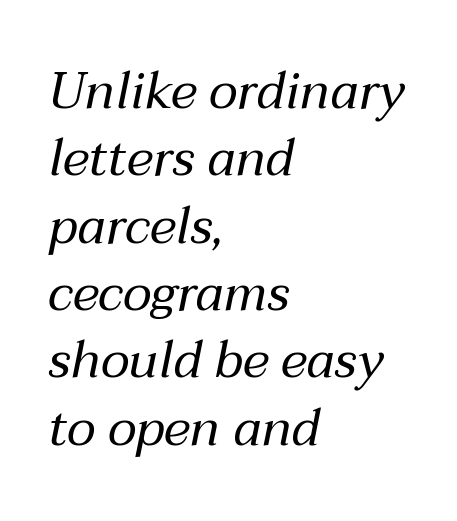
Regarding leading, the lines here are spaced in the standard way. This sample is left-justified, so line endings fall wherever the words run out. Italic: yes, the glyphs are oblique. You could not count columns in this text — the font is proportionally spaced. Each row of text sits above clean, open space.
